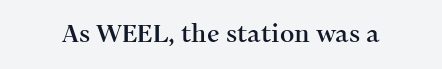
If you drew a line through each stem, it would be perfectly vertical. Characters follow at the spacing the type designer built in. The words here are not underlined.
